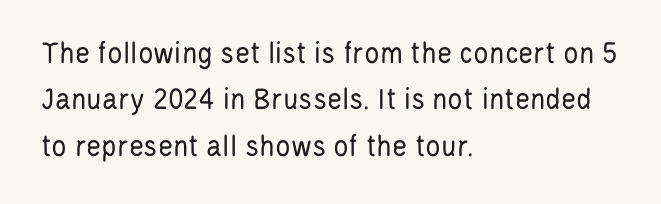
Q: Is the text bold? A: No.
Q: Is the text italic (slanted)? A: No, it is upright.
Q: Is the typeface a serif or a sans-serif typeface? A: Sans-serif.
Q: Is the text underlined? A: No.
Q: How is the paragraph aligned? A: Left-aligned.
Q: Is the spacing between letters normal or unusually wide? A: Normal.
Q: Is the spacing between lines tight, normal or loose? A: Normal.
Q: Width (condensed, normal, or wide)? A: Condensed.
Q: Stroke contrast? A: Low.
Q: x-height? A: Large.
Q: Monospaced? A: No.
